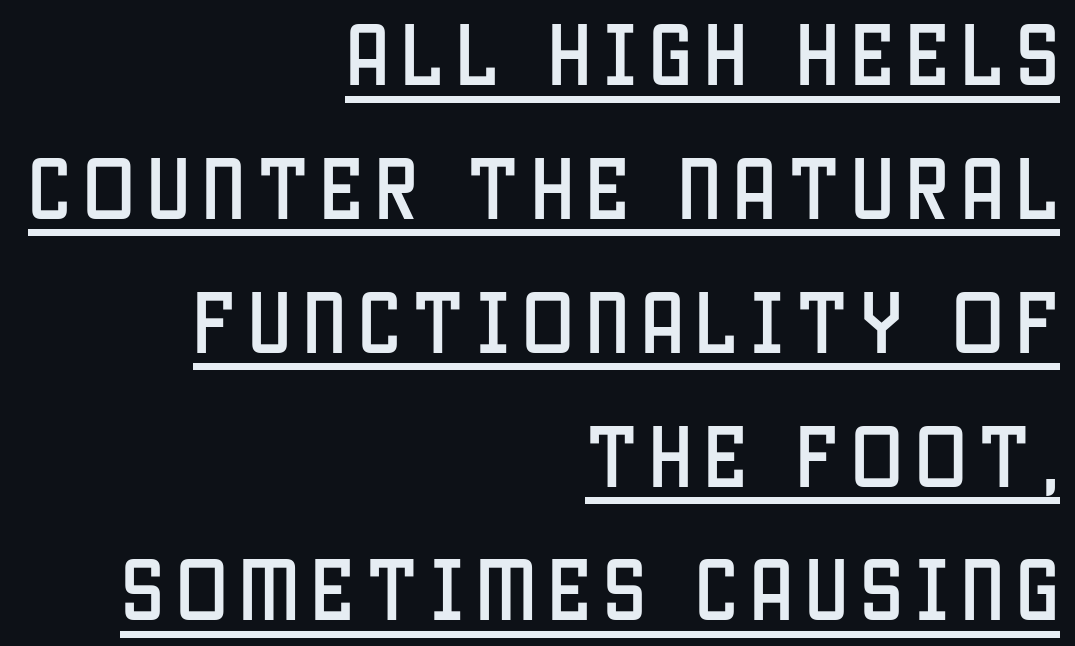
Q: Is the text italic (slanted)? A: No, it is upright.
Q: Is the typeface a serif or a sans-serif typeface? A: Sans-serif.
Q: Is the text underlined? A: Yes.
Q: How is the paragraph aligned? A: Right-aligned.
Q: Is the spacing between lines tight, normal or loose? A: Loose.
Q: Width (condensed, normal, or wide)? A: Condensed.
Q: Stroke contrast? A: Low.
Q: x-height? A: Large.
Q: Monospaced? A: No.
